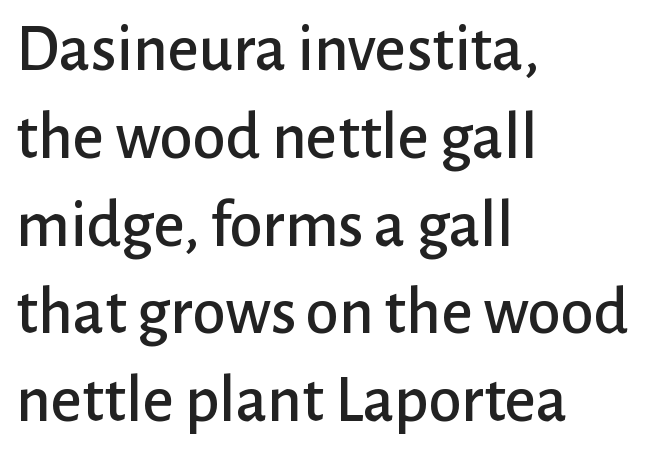
{"serif": "no", "italic": "no", "width": "normal", "stroke_contrast": "low", "x_height": "medium", "monospaced": "no", "underline": "no", "align": "left", "line_spacing": "normal", "line_spacing_ratio": 1.31, "letter_spacing": "normal", "letter_spacing_em": 0.0, "glyph_px": 67}
